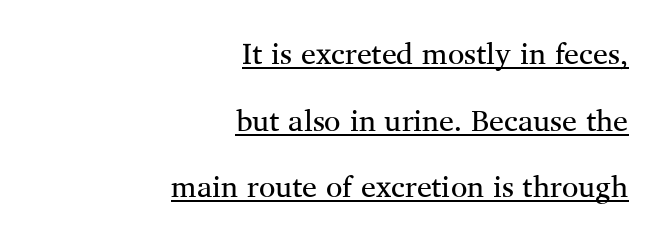
{"serif": "yes", "italic": "no", "bold": "no", "weight": "regular", "width": "normal", "stroke_contrast": "medium", "x_height": "medium", "monospaced": "no", "underline": "yes", "align": "right", "line_spacing": "loose", "line_spacing_ratio": 2.22, "letter_spacing": "normal", "letter_spacing_em": 0.0, "glyph_px": 30}
